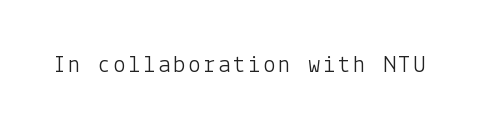
Q: Is the text bold? A: No.
Q: Is the text italic (slanted)? A: No, it is upright.
Q: Is the text underlined? A: No.
